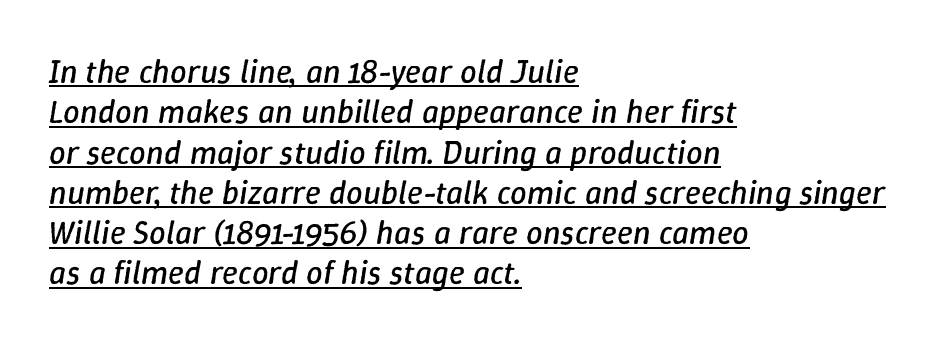
{"italic": "yes", "lean": "right", "slant_degrees": 9, "bold": "no", "weight": "regular", "width": "normal", "stroke_contrast": "low", "x_height": "medium", "monospaced": "no", "underline": "yes", "align": "left", "line_spacing_ratio": 1.22, "letter_spacing": "normal", "letter_spacing_em": 0.0, "glyph_px": 33}
